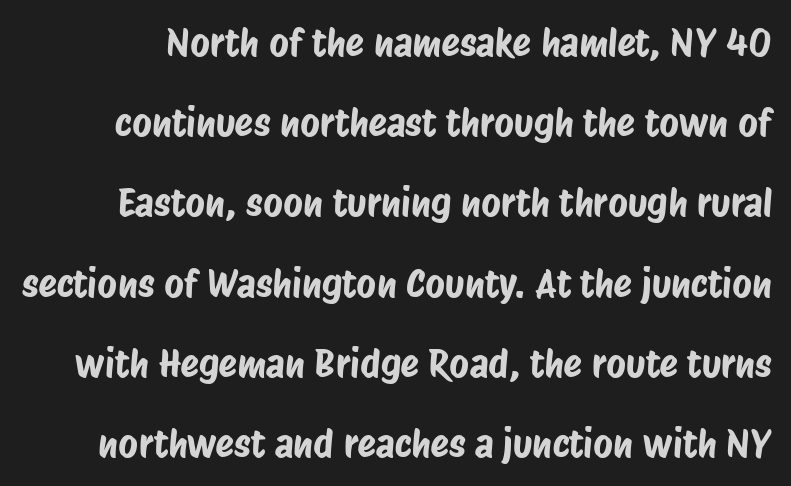
The image shows 38 px condensed sans-serif type; set loose line spacing (2.11x), normal letter spacing, not underlined; low stroke contrast and a large x-height.
